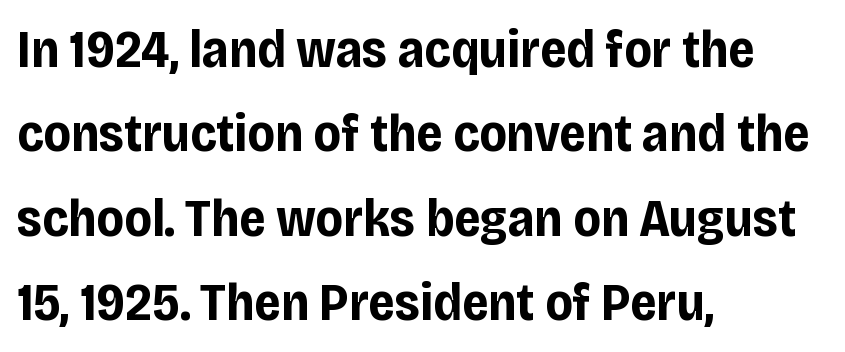
The rows are spaced the way most documents space them. The letters sit at their default tracking, neither squeezed nor spread. Notice how thick the strokes are: this is what a full bold looks like. Only glyphs here, with clear space below each row. Serif or sans? Sans — the stroke terminals are bare.
